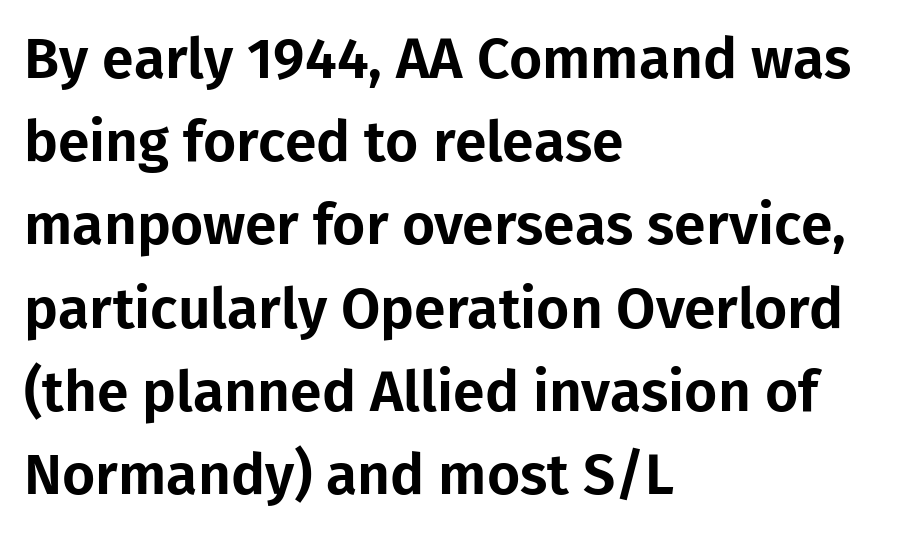
Regarding serifs, this sample does without them. Compared with typical paragraphs, the rows here are spaced about the same. Nobody drew a line under any word here. Horizontal alignment here is leftward, the default for most running prose. Spacing verdict: proportional, widths tailored to each character. Notice how the stems are strictly vertical — no italics here.
